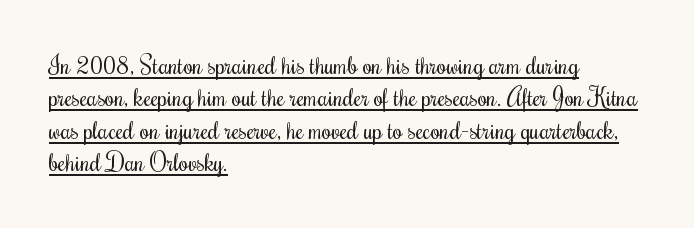
{"bold": "no", "underline": "yes", "align": "left", "line_spacing": "normal", "line_spacing_ratio": 1.35, "letter_spacing": "normal", "letter_spacing_em": 0.0, "glyph_px": 24}
